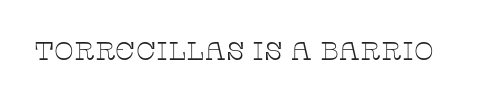
The image shows 26 px text type, upright; set normal letter spacing, not underlined.
